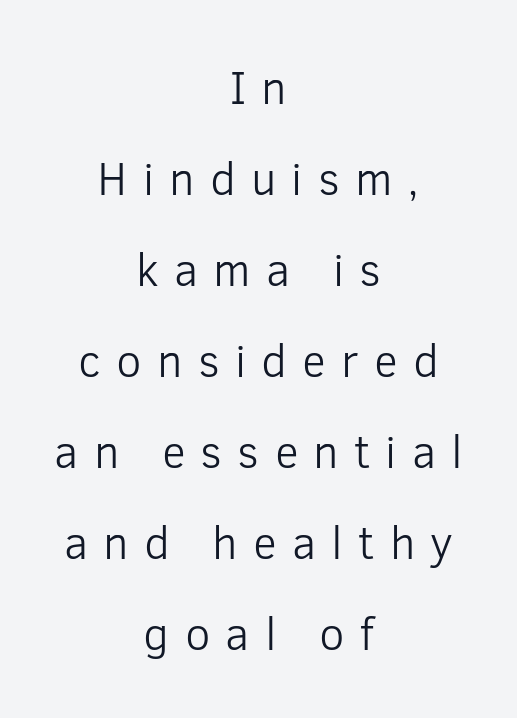
Q: Is the text bold? A: No.
Q: Is the text italic (slanted)? A: No, it is upright.
Q: Is the typeface a serif or a sans-serif typeface? A: Sans-serif.
Q: Is the text underlined? A: No.
Q: How is the paragraph aligned? A: Centered.
Q: Is the spacing between letters normal or unusually wide? A: Unusually wide.
Q: Is the spacing between lines tight, normal or loose? A: Loose.
Q: Width (condensed, normal, or wide)? A: Normal.
Q: Stroke contrast? A: Low.
Q: x-height? A: Medium.
Q: Monospaced? A: No.
